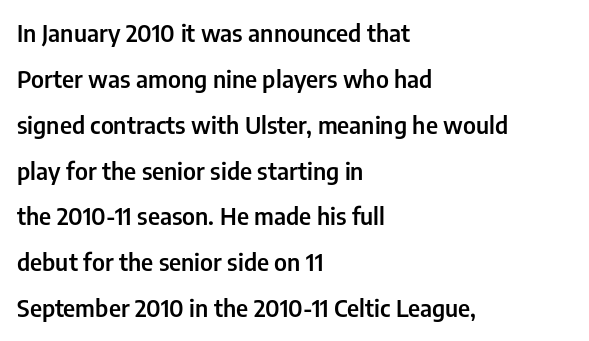
The image shows 24 px text type, upright; set left-aligned, loose line spacing (1.91x), normal letter spacing, not underlined.
